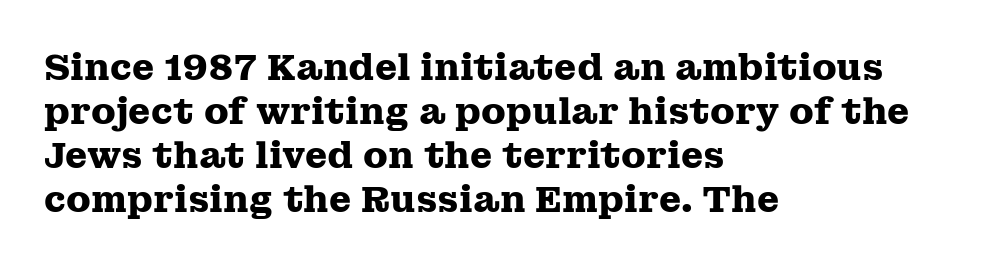
Q: Is the text bold? A: Yes.
Q: Is the text italic (slanted)? A: No, it is upright.
Q: Is the typeface a serif or a sans-serif typeface? A: Serif.
Q: Is the text underlined? A: No.
Q: How is the paragraph aligned? A: Left-aligned.
Q: Is the spacing between letters normal or unusually wide? A: Normal.
Q: Width (condensed, normal, or wide)? A: Wide.
Q: Stroke contrast? A: Medium.
Q: x-height? A: Medium.
Q: Monospaced? A: No.
